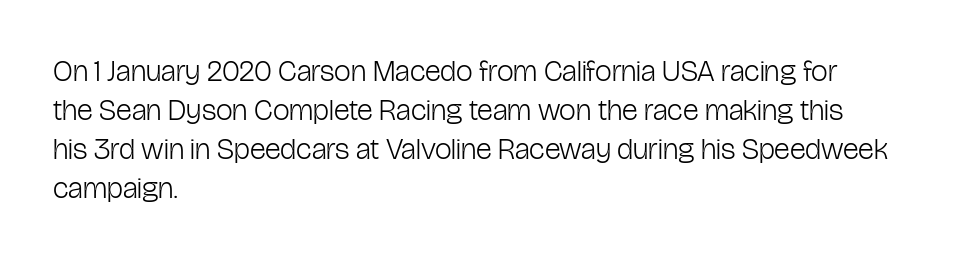
Letters rest on an invisible, unmarked baseline. The lettering stays uniformly vertical, giving the passage a roman look. Regular leading. One-word summary of the alignment: left. The face used here is proportionally spaced, like ordinary book or web type. Letters have the restrained weight of plain body copy at most.
